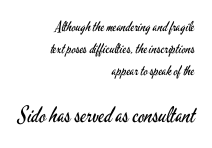
Q: Is the text bold? A: No.
Q: Is the text italic (slanted)? A: Yes.
Q: Is the text underlined? A: No.
Q: How is the paragraph aligned? A: Right-aligned.
Q: Is the spacing between letters normal or unusually wide? A: Normal.
Q: Is the spacing between lines tight, normal or loose? A: Normal.
Q: Which block of text is set in a larger size, the first (top) or the second (bottom)? A: The second (bottom) one.
